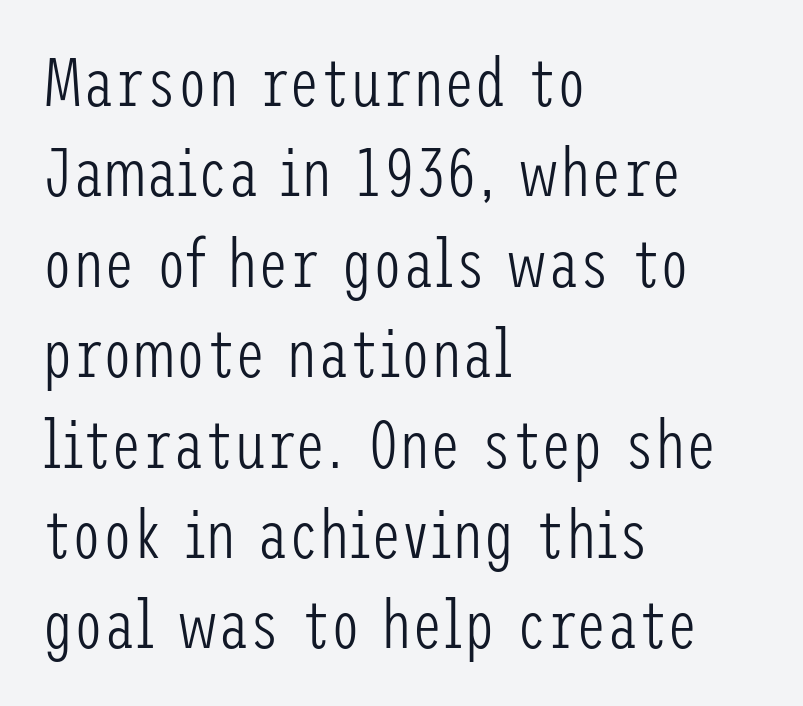
{"serif": "no", "italic": "no", "bold": "no", "weight": "light", "width": "condensed", "stroke_contrast": "low", "x_height": "medium", "underline": "no", "align": "left", "line_spacing": "normal", "line_spacing_ratio": 1.31, "letter_spacing": "normal", "letter_spacing_em": 0.0, "glyph_px": 69}
